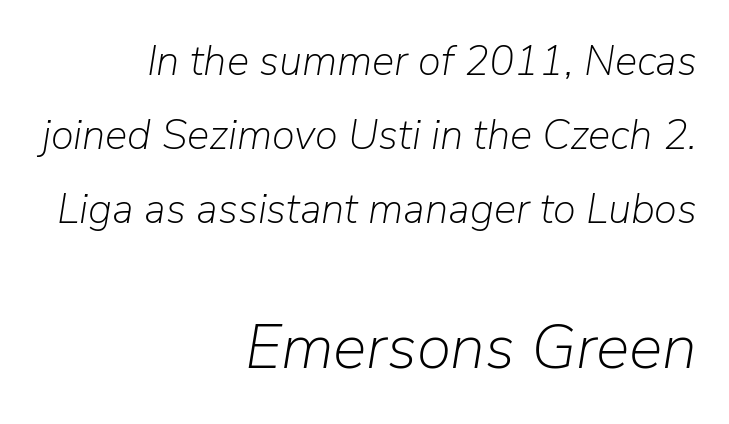
{"italic": "yes", "lean": "right", "slant_degrees": 9, "bold": "no", "weight": "light", "width": "normal", "stroke_contrast": "low", "x_height": "medium", "monospaced": "no", "underline": "no", "align": "right", "line_spacing_ratio": 1.76, "letter_spacing": "normal", "letter_spacing_em": 0.0, "larger_block": "second", "size_ratio": 1.5, "glyph_px": 63}
